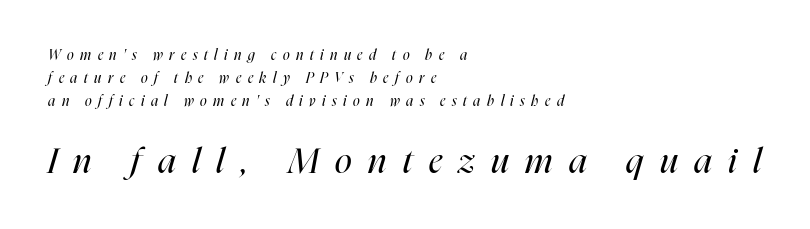
{"italic": "yes", "lean": "right", "slant_degrees": 16, "bold": "no", "weight": "regular", "width": "condensed", "stroke_contrast": "high", "x_height": "medium", "monospaced": "no", "underline": "no", "align": "left", "line_spacing": "normal", "line_spacing_ratio": 1.65, "letter_spacing": "wide", "letter_spacing_em": 0.47, "larger_block": "second", "size_ratio": 2.5, "glyph_px": 35}
